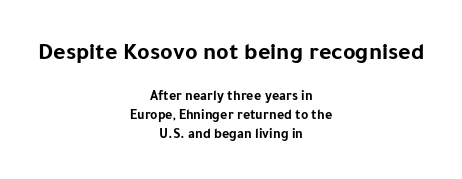
The image shows 24 px bold type, upright; set centered, normal line spacing (1.37x), normal letter spacing, not underlined; the first (top) block is 1.71x larger.
